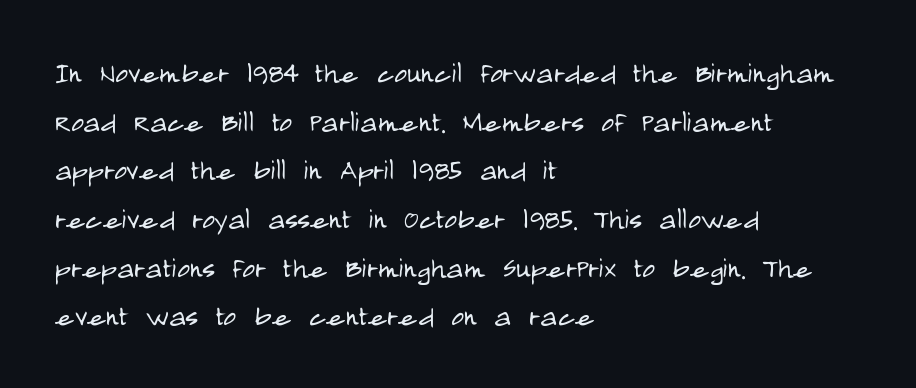
A roman cut, with each character standing at attention. To sum up the face: it is a sans, with no serifs. Has an underline been added? It has not. Visually the block forms a straight wall on the left and a jagged coastline on the right. The rendering uses natural spacing where letterforms have individual widths.
